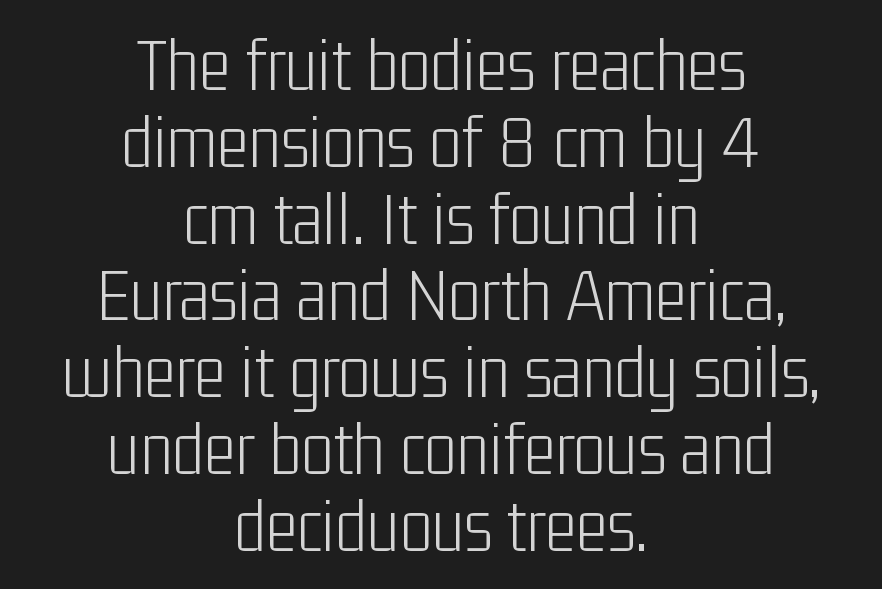
Q: Is the text bold? A: No.
Q: Is the text italic (slanted)? A: No, it is upright.
Q: Is the typeface a serif or a sans-serif typeface? A: Sans-serif.
Q: Is the text underlined? A: No.
Q: How is the paragraph aligned? A: Centered.
Q: Is the spacing between letters normal or unusually wide? A: Normal.
Q: Is the spacing between lines tight, normal or loose? A: Tight.
Q: Width (condensed, normal, or wide)? A: Condensed.
Q: Stroke contrast? A: Low.
Q: x-height? A: Medium.
Q: Monospaced? A: No.
